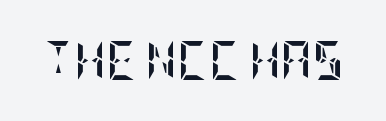
The image shows 39 px semibold, condensed type, upright; set normal letter spacing, not underlined; low stroke contrast and a large x-height.
